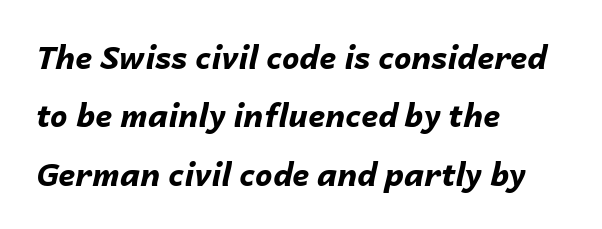
Q: Is the text bold? A: Yes.
Q: Is the text italic (slanted)? A: Yes, it leans right by about 14 degrees.
Q: Is the text underlined? A: No.
Q: How is the paragraph aligned? A: Left-aligned.
Q: Is the spacing between letters normal or unusually wide? A: Normal.
Q: Width (condensed, normal, or wide)? A: Normal.
Q: Stroke contrast? A: Low.
Q: x-height? A: Medium.
Q: Monospaced? A: No.
